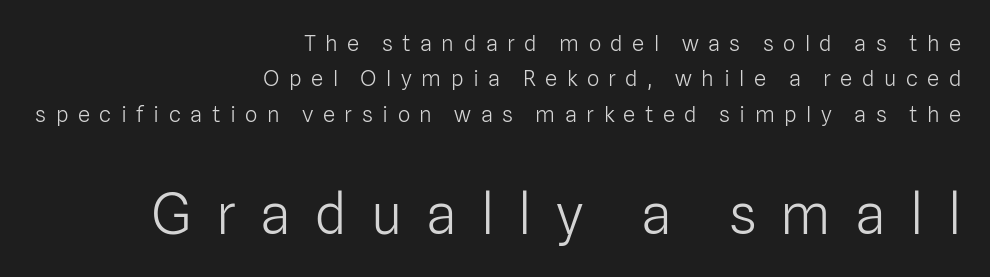
{"serif": "no", "italic": "no", "bold": "no", "weight": "light", "width": "normal", "stroke_contrast": "low", "x_height": "medium", "monospaced": "no", "underline": "no", "align": "right", "line_spacing": "normal", "line_spacing_ratio": 1.61, "letter_spacing": "wide", "letter_spacing_em": 0.43, "larger_block": "second", "size_ratio": 2.55, "glyph_px": 56}
